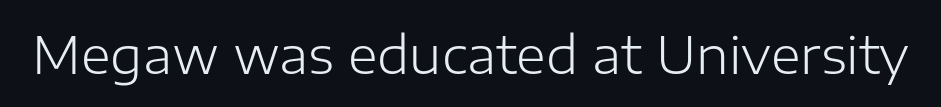
Underline: absent. Nothing heavy about these letters — not bold at all. The letters sit at their default tracking, neither squeezed nor spread. Looks like regular typesetting: each glyph gets only the width it needs. The lettering holds an erect, upright posture throughout.
